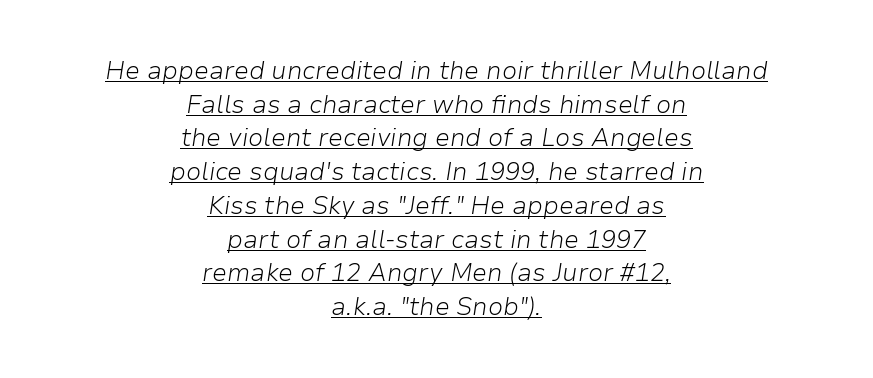
The image shows 25 px text type, italic (leaning right); set centered, normal line spacing (1.35x), normal letter spacing, underlined.
